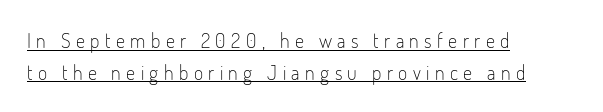
The image shows 20 px text type, upright; set left-aligned, normal line spacing (1.58x), unusually wide letter spacing (+0.27 em), underlined.
